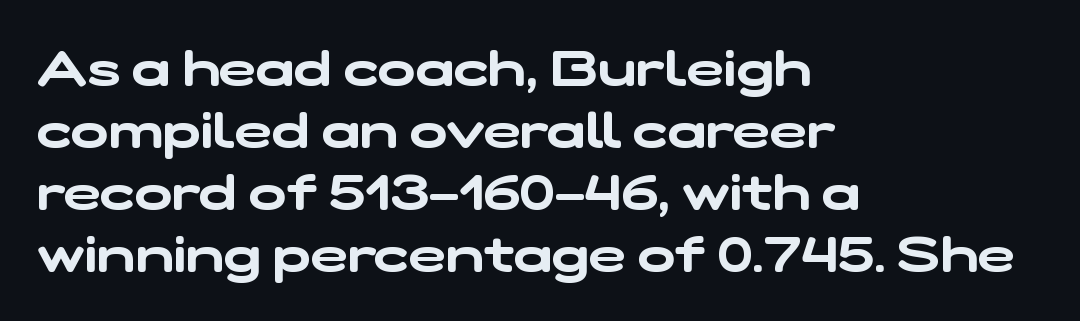
Is this a fixed-width face? No — the glyphs have proportional, varying widths. Unmarked baselines from the first word to the last. The text was rendered using a sans face with plain stroke endings. Line beginnings align vertically; line endings do not.
